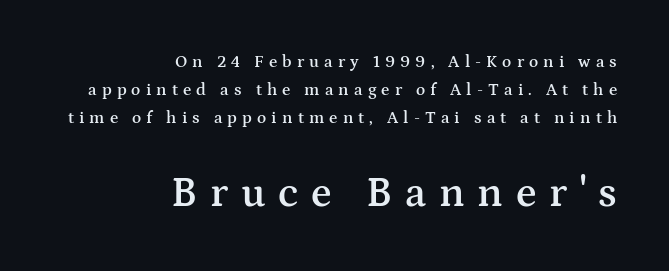
Q: Is the text bold? A: Semi-bold.
Q: Is the text italic (slanted)? A: No, it is upright.
Q: Is the typeface a serif or a sans-serif typeface? A: Serif.
Q: Is the text underlined? A: No.
Q: How is the paragraph aligned? A: Right-aligned.
Q: Is the spacing between letters normal or unusually wide? A: Unusually wide.
Q: Is the spacing between lines tight, normal or loose? A: Normal.
Q: Which block of text is set in a larger size, the first (top) or the second (bottom)? A: The second (bottom) one.
Q: Width (condensed, normal, or wide)? A: Wide.
Q: Stroke contrast? A: Medium.
Q: x-height? A: Medium.
Q: Monospaced? A: No.
